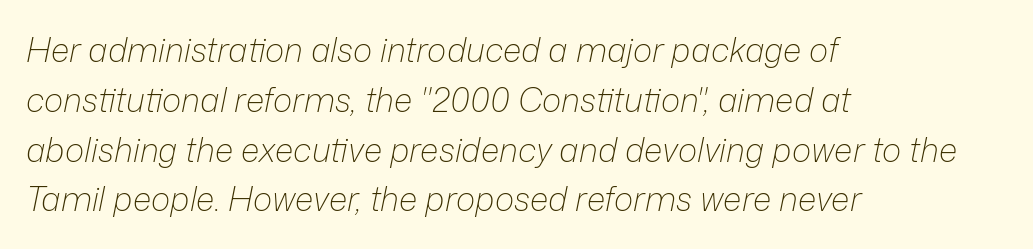
Layout note: lines flush left. Successive baselines arrive at the customary interval. Designer's note — italics engaged. A bare baseline throughout the passage. This sample has the flowing, uneven cadence of proportional lettering.
